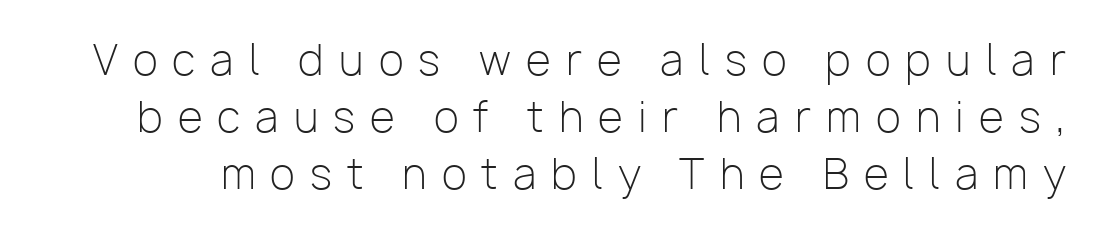
Check where the strokes stop: nothing finishes them off — pure sans. If you drew a line through each stem, it would be perfectly vertical. Anything drawn beneath the words? Only blank space. The passage shown is typed in a proportional face where columns would drift. A typesetter would call this leading conventional body-copy spacing.
